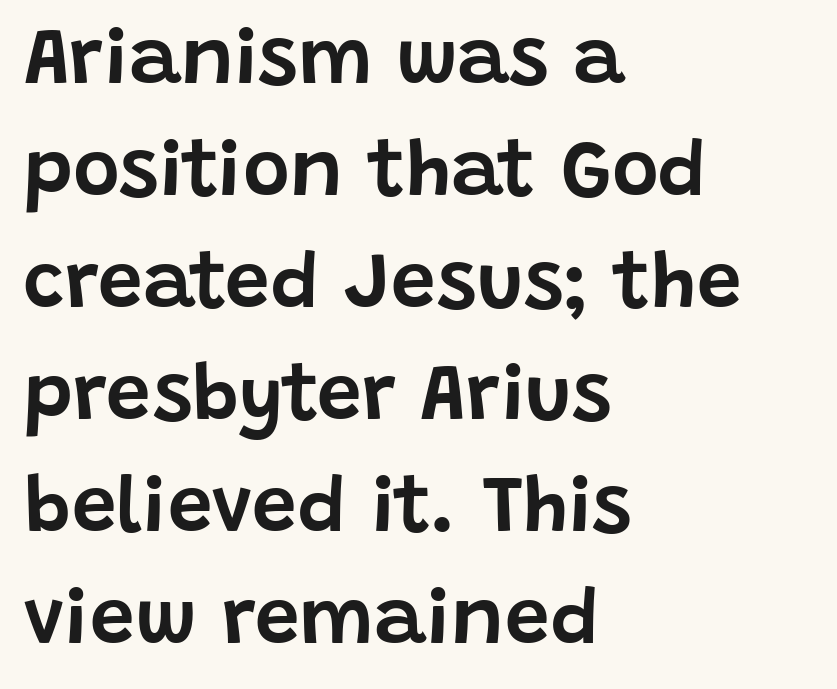
Look at the bottom of the vertical strokes: they stop flat, with no serifs. One glance says typical: line gaps are just what's usual. How are the letters spaced? Ordinarily, with no added tracking. Alignment: flush left. Ascenders rise straight up at ninety degrees. Any mark beneath the type? The region is blank.
